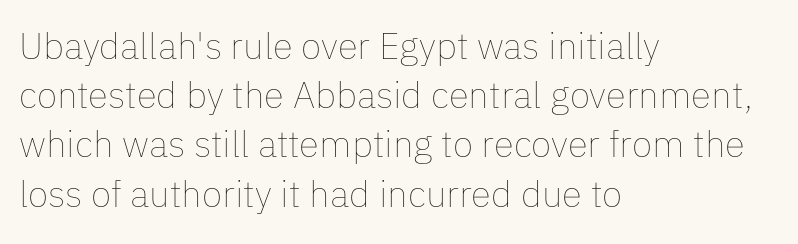
The image shows 37 px thin type, upright; set left-aligned, normal line spacing (1.33x), normal letter spacing, not underlined; low stroke contrast and a medium x-height.
